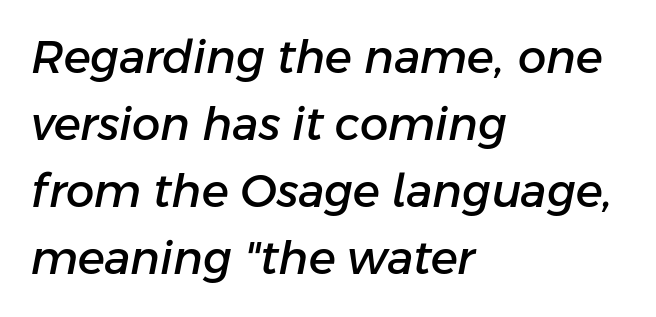
{"italic": "yes", "lean": "right", "slant_degrees": 11, "width": "normal", "stroke_contrast": "low", "x_height": "medium", "monospaced": "no", "underline": "no", "align": "left", "line_spacing": "normal", "line_spacing_ratio": 1.49, "letter_spacing": "normal", "letter_spacing_em": 0.0, "glyph_px": 45}
